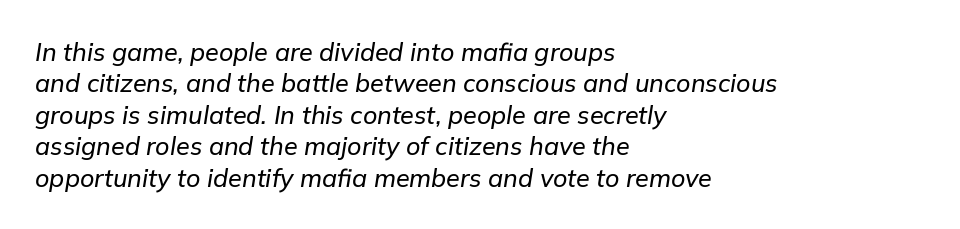
The image shows 25 px text type, italic (leaning right); set left-aligned, normal line spacing (1.26x), normal letter spacing, not underlined.
